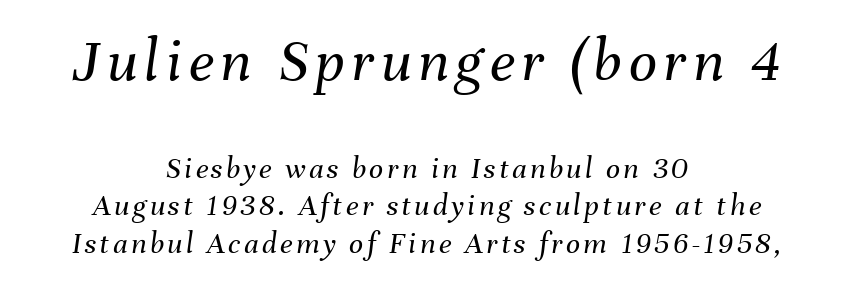
{"italic": "yes", "lean": "right", "slant_degrees": 8, "bold": "no", "weight": "regular", "width": "normal", "stroke_contrast": "medium", "x_height": "medium", "monospaced": "no", "underline": "no", "align": "center", "line_spacing_ratio": 1.21, "larger_block": "first", "size_ratio": 2.0, "glyph_px": 62}
